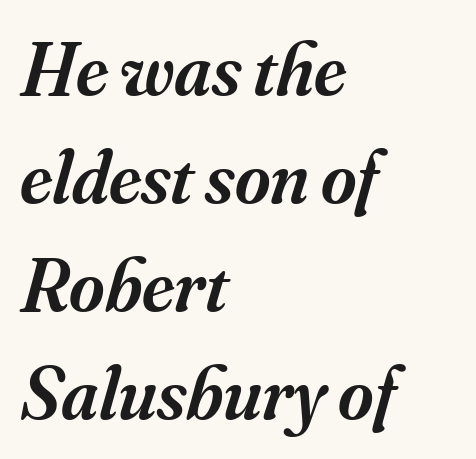
The image shows 76 px semibold serif type, italic (leaning right); set left-aligned, normal line spacing (1.42x), normal letter spacing, not underlined; medium stroke contrast and a small x-height.
